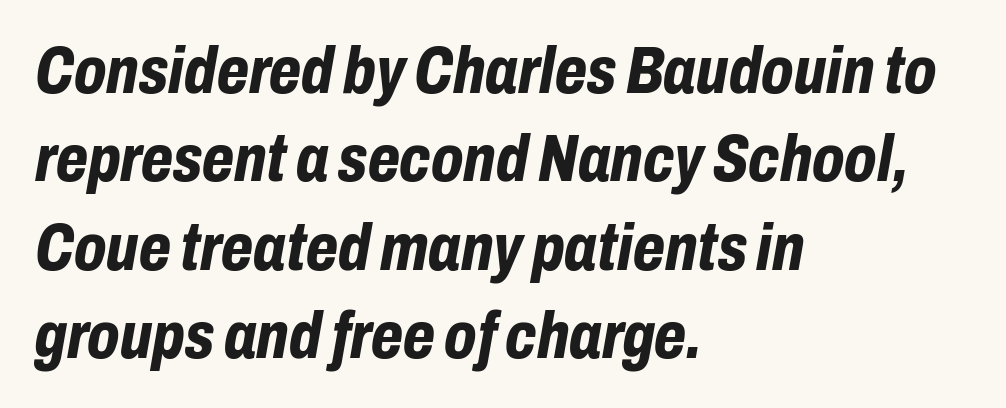
{"italic": "yes", "lean": "right", "slant_degrees": 10, "bold": "yes", "weight": "bold", "width": "condensed", "stroke_contrast": "low", "x_height": "medium", "monospaced": "no", "underline": "no", "align": "left", "line_spacing": "normal", "line_spacing_ratio": 1.34, "letter_spacing": "normal", "letter_spacing_em": 0.0, "glyph_px": 66}
